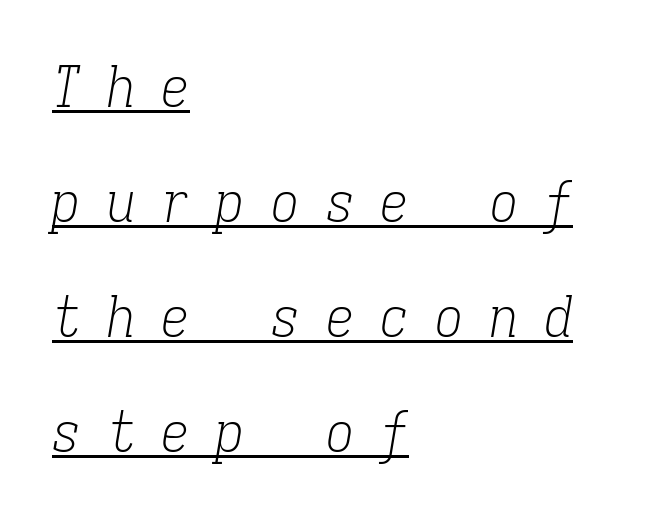
{"serif": "yes", "italic": "yes", "lean": "right", "slant_degrees": 9, "bold": "no", "weight": "light", "width": "condensed", "stroke_contrast": "low", "x_height": "medium", "monospaced": "yes", "underline": "yes", "align": "left", "line_spacing": "loose", "line_spacing_ratio": 2.02, "letter_spacing": "wide", "letter_spacing_em": 0.46, "glyph_px": 57}
